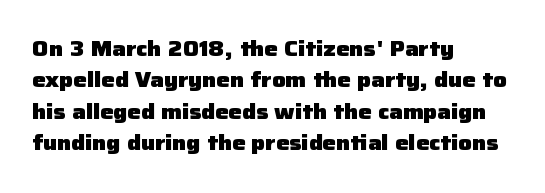
{"italic": "no", "bold": "yes", "underline": "no", "align": "left", "line_spacing": "normal", "line_spacing_ratio": 1.5, "letter_spacing": "normal", "letter_spacing_em": 0.0, "glyph_px": 21}
